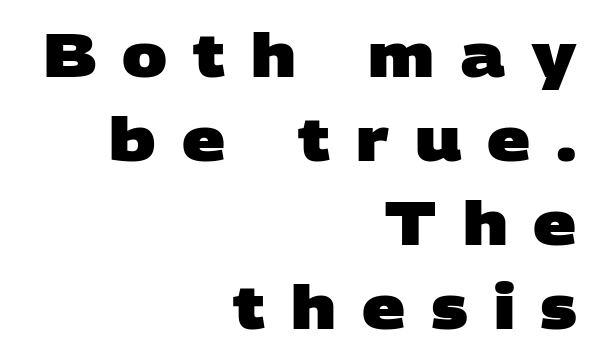
Q: Is the text bold? A: Yes.
Q: Is the typeface a serif or a sans-serif typeface? A: Sans-serif.
Q: Is the text underlined? A: No.
Q: How is the paragraph aligned? A: Right-aligned.
Q: Is the spacing between letters normal or unusually wide? A: Unusually wide.
Q: Is the spacing between lines tight, normal or loose? A: Normal.
Q: Width (condensed, normal, or wide)? A: Wide.
Q: Stroke contrast? A: Low.
Q: x-height? A: Large.
Q: Monospaced? A: No.
